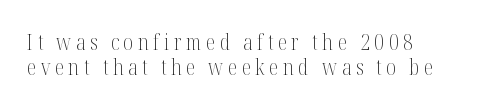
{"italic": "no", "bold": "no", "underline": "no", "line_spacing_ratio": 1.19, "letter_spacing": "wide", "letter_spacing_em": 0.22, "glyph_px": 21}
